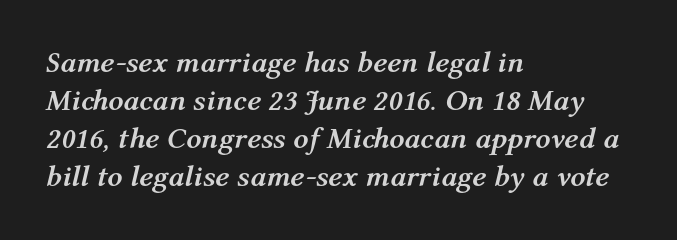
{"italic": "yes", "lean": "right", "slant_degrees": 12, "bold": "yes", "weight": "semibold", "width": "normal", "stroke_contrast": "medium", "x_height": "medium", "monospaced": "no", "underline": "no", "align": "left", "line_spacing": "normal", "line_spacing_ratio": 1.27, "letter_spacing": "normal", "letter_spacing_em": 0.0, "glyph_px": 30}
